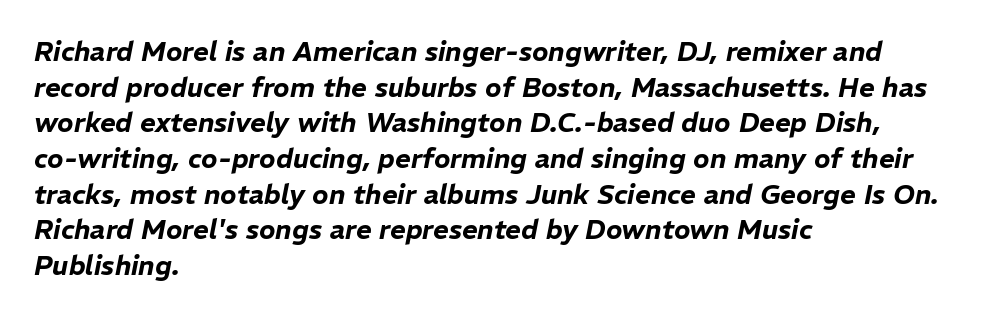
Vertical spacing — default. Designer's note — italics engaged. The rendering keeps characters at their native spacing. The rendering anchors every line to the left-hand side. Bare-footed words on every line.
